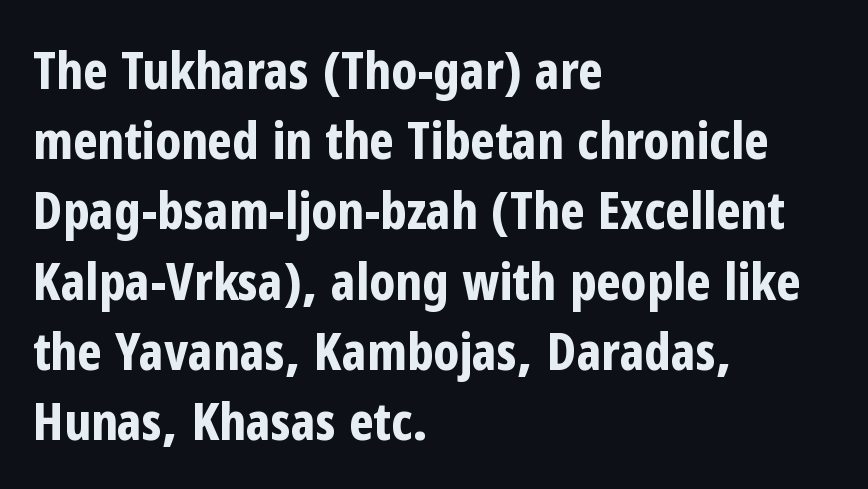
The image shows 52 px bold, condensed sans-serif type, upright; set left-aligned, normal line spacing (1.35x), normal letter spacing, not underlined; low stroke contrast and a medium x-height.
